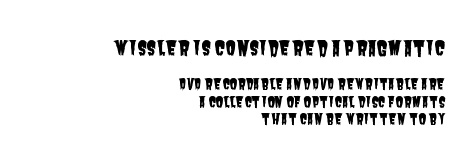
Q: Is the text underlined? A: No.
Q: How is the paragraph aligned? A: Right-aligned.
Q: Is the spacing between letters normal or unusually wide? A: Normal.
Q: Is the spacing between lines tight, normal or loose? A: Normal.
Q: Which block of text is set in a larger size, the first (top) or the second (bottom)? A: The first (top) one.
